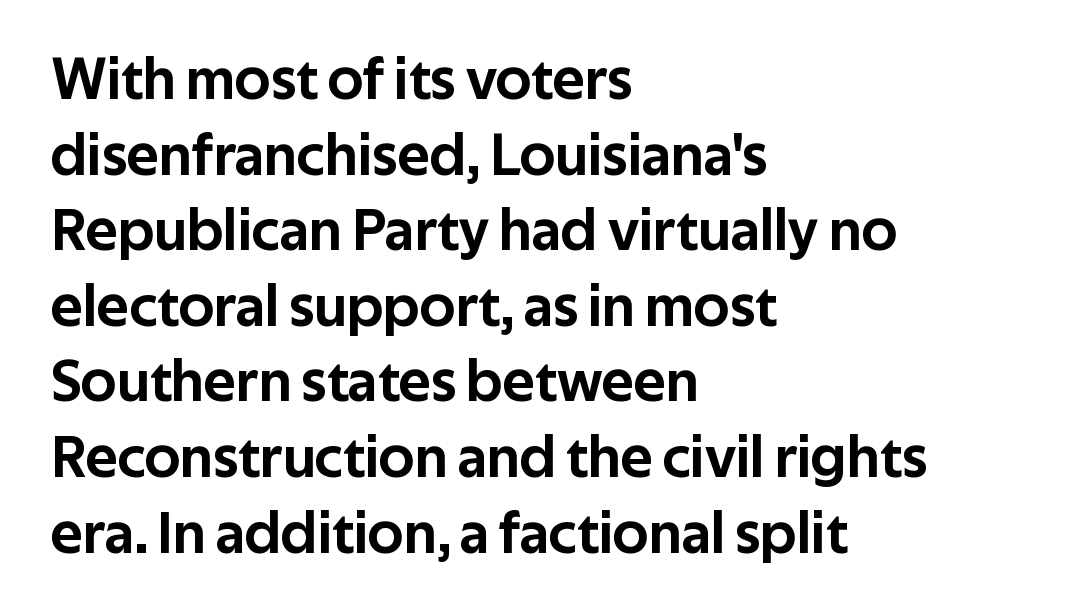
Q: Is the text italic (slanted)? A: No, it is upright.
Q: Is the typeface a serif or a sans-serif typeface? A: Sans-serif.
Q: Is the text underlined? A: No.
Q: How is the paragraph aligned? A: Left-aligned.
Q: Is the spacing between letters normal or unusually wide? A: Normal.
Q: Is the spacing between lines tight, normal or loose? A: Normal.
Q: Width (condensed, normal, or wide)? A: Normal.
Q: Stroke contrast? A: Low.
Q: x-height? A: Medium.
Q: Monospaced? A: No.
